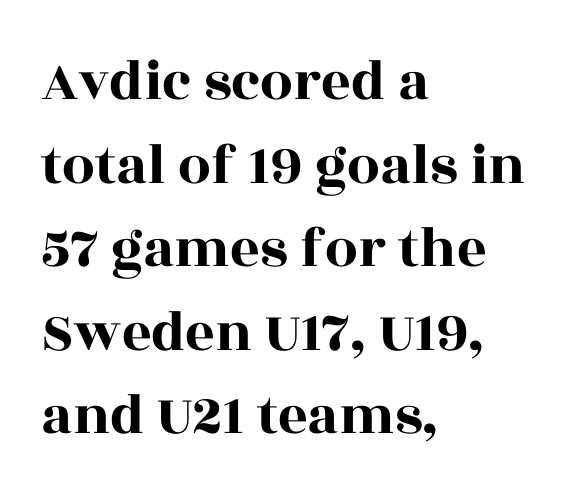
{"serif": "yes", "italic": "no", "width": "wide", "x_height": "large", "monospaced": "no", "underline": "no", "align": "left", "line_spacing": "normal", "line_spacing_ratio": 1.44, "letter_spacing": "normal", "letter_spacing_em": 0.0, "glyph_px": 58}
